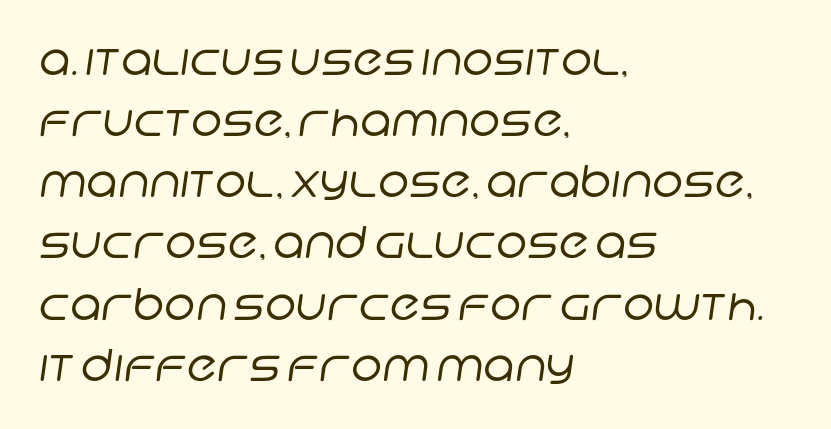
No feet cap the strokes, marking this as sans-serif type. The passage shown has conventional tracking throughout. Left-aligned paragraph, ragged on the right. Think of a printed novel: that variable character pitch is what you see here.
